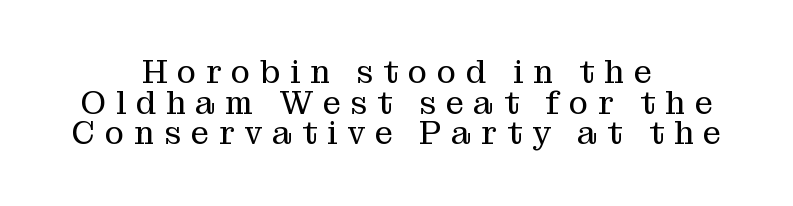
{"serif": "yes", "italic": "no", "bold": "no", "weight": "regular", "width": "normal", "stroke_contrast": "medium", "x_height": "medium", "monospaced": "no", "underline": "no", "align": "center", "line_spacing": "tight", "line_spacing_ratio": 0.96, "letter_spacing": "wide", "letter_spacing_em": 0.31, "glyph_px": 32}
